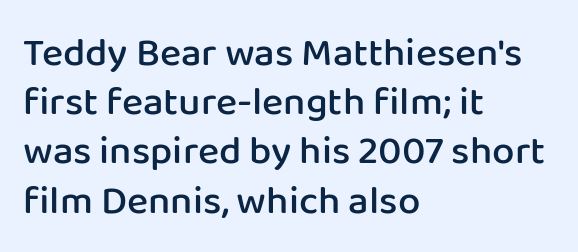
The image shows 40 px semibold sans-serif type, upright; set left-aligned, line spacing 1.23x, normal letter spacing, not underlined; low stroke contrast and a medium x-height.
